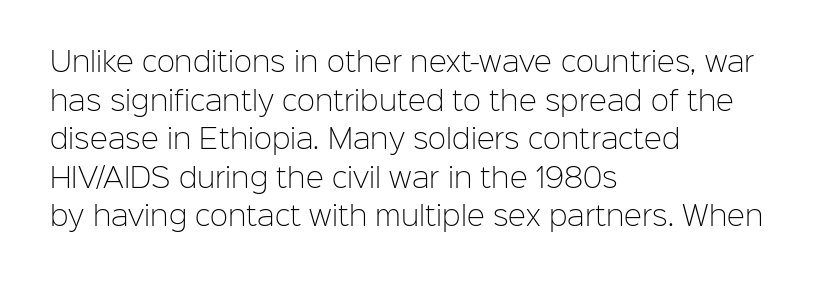
The image shows 27 px text type, upright; set left-aligned, normal line spacing (1.43x), normal letter spacing, not underlined.
